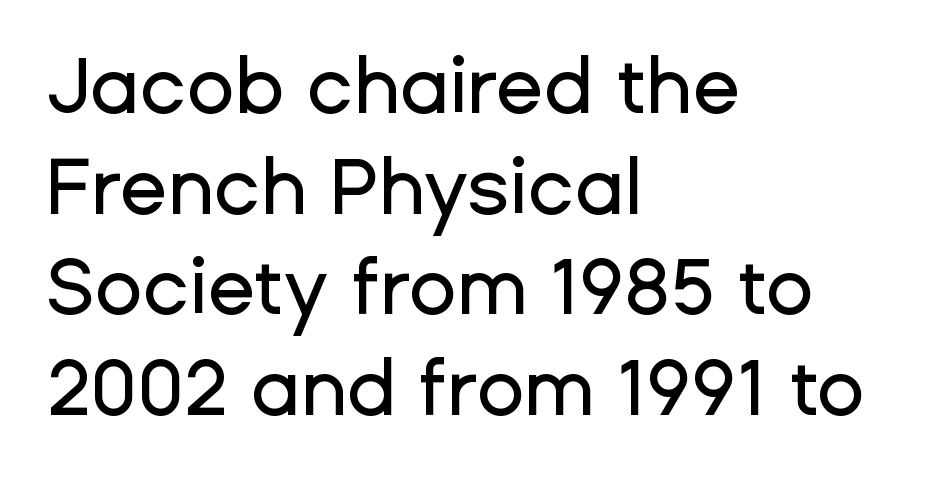
Q: Is the text italic (slanted)? A: No, it is upright.
Q: Is the typeface a serif or a sans-serif typeface? A: Sans-serif.
Q: Is the text underlined? A: No.
Q: How is the paragraph aligned? A: Left-aligned.
Q: Is the spacing between letters normal or unusually wide? A: Normal.
Q: Is the spacing between lines tight, normal or loose? A: Normal.
Q: Width (condensed, normal, or wide)? A: Normal.
Q: Stroke contrast? A: Low.
Q: x-height? A: Medium.
Q: Monospaced? A: No.
